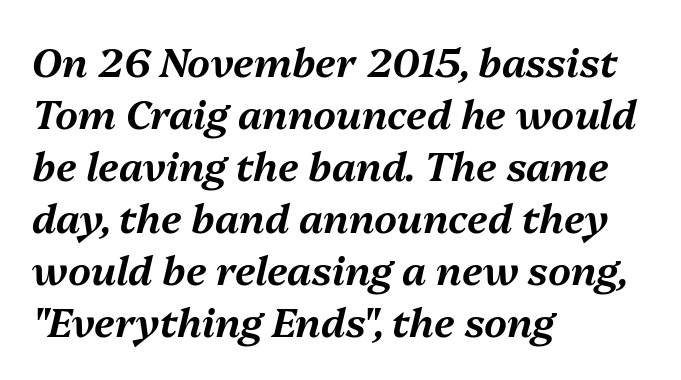
Each word holds together tightly as a unit, with standard inter-letter gaps. Each letter keeps its own natural width here, so spacing adapts to shape. Students, observe: this is what conventionally led text looks like. The rag falls on the right side of this text block. Every character sits at an angle, as italics do. Anything drawn beneath the words? Only blank space.
